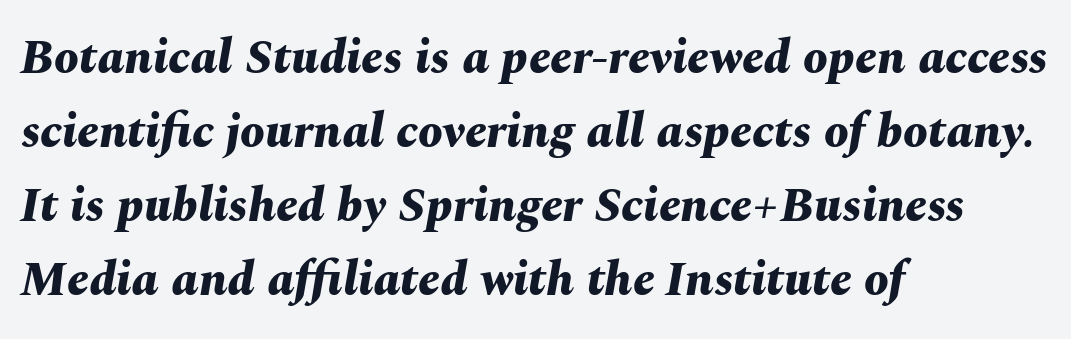
{"italic": "yes", "lean": "right", "slant_degrees": 10, "bold": "yes", "weight": "bold", "width": "normal", "stroke_contrast": "medium", "x_height": "medium", "monospaced": "no", "underline": "no", "align": "left", "line_spacing": "normal", "line_spacing_ratio": 1.51, "letter_spacing": "normal", "letter_spacing_em": 0.0, "glyph_px": 49}
